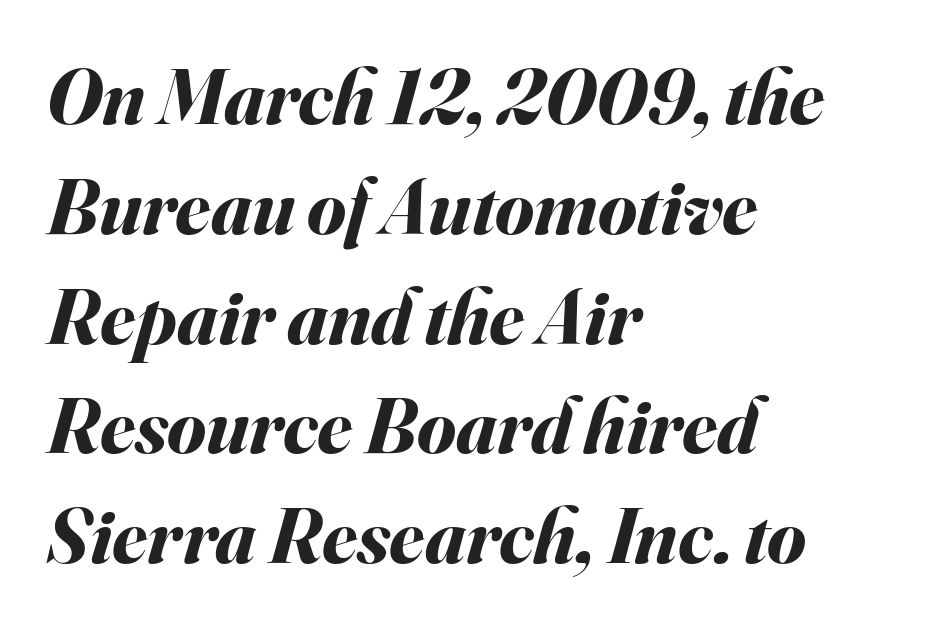
The compositor pushed each line to the left boundary. The rendering keeps characters at their native spacing. The gap between lines stays unmarked. Varying glyph widths throughout — classic text-font behaviour.
